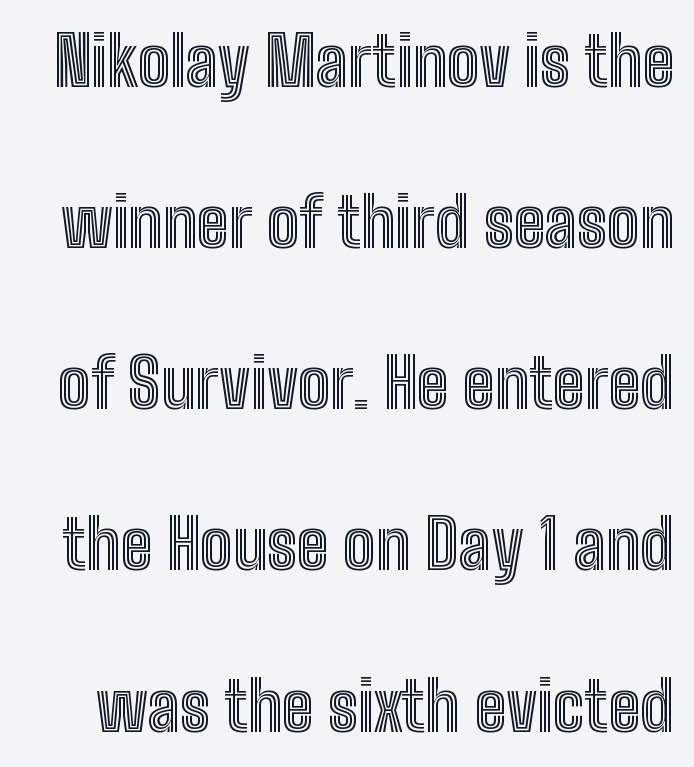
Does the lettering tilt? It doesn't — this is upright. The rendering keeps characters at their native spacing. Character widths vary here, with narrow letters taking less room than wide ones. Clear beneath every line of the passage. Quick note: interline space is abundant.
